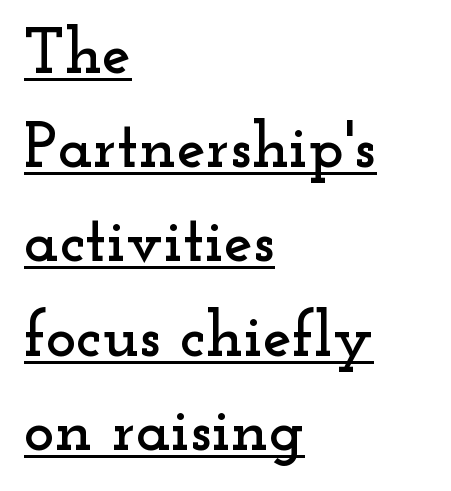
Q: Is the text italic (slanted)? A: No, it is upright.
Q: Is the typeface a serif or a sans-serif typeface? A: Serif.
Q: Is the text underlined? A: Yes.
Q: How is the paragraph aligned? A: Left-aligned.
Q: Is the spacing between letters normal or unusually wide? A: Normal.
Q: Is the spacing between lines tight, normal or loose? A: Normal.
Q: Width (condensed, normal, or wide)? A: Wide.
Q: Stroke contrast? A: Low.
Q: x-height? A: Small.
Q: Monospaced? A: No.
